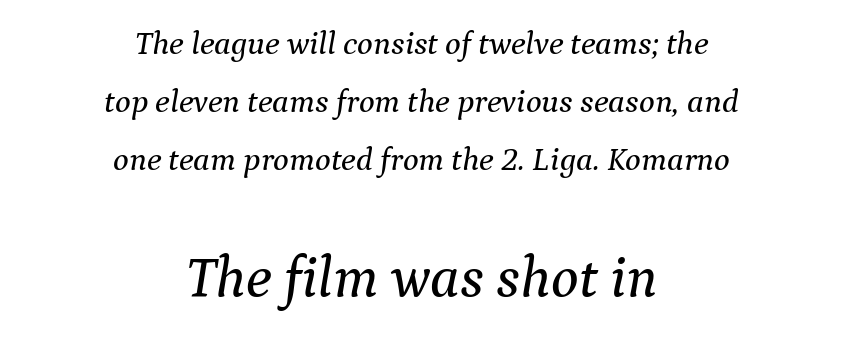
{"serif": "yes", "italic": "yes", "lean": "right", "slant_degrees": 9, "width": "normal", "stroke_contrast": "medium", "x_height": "medium", "monospaced": "no", "underline": "no", "align": "center", "line_spacing_ratio": 1.76, "letter_spacing": "normal", "letter_spacing_em": 0.0, "larger_block": "second", "size_ratio": 1.76, "glyph_px": 58}
